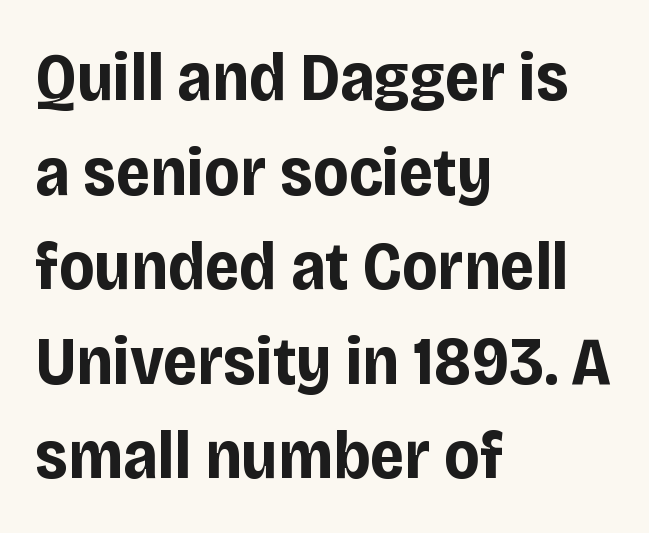
{"serif": "no", "italic": "no", "bold": "yes", "weight": "bold", "width": "condensed", "stroke_contrast": "low", "x_height": "large", "monospaced": "no", "underline": "no", "align": "left", "line_spacing": "normal", "line_spacing_ratio": 1.37, "letter_spacing": "normal", "letter_spacing_em": 0.0, "glyph_px": 69}
